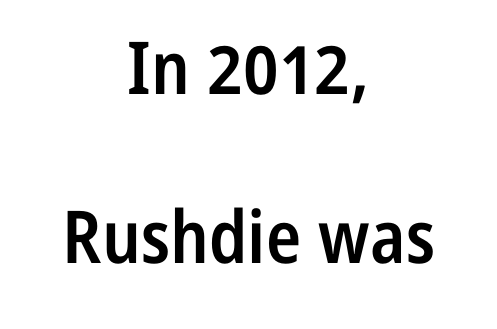
{"serif": "no", "italic": "no", "bold": "semi", "weight": "semibold", "width": "condensed", "stroke_contrast": "low", "x_height": "medium", "monospaced": "no", "underline": "no", "align": "center", "line_spacing": "loose", "line_spacing_ratio": 2.31, "letter_spacing": "normal", "letter_spacing_em": 0.0, "glyph_px": 73}
